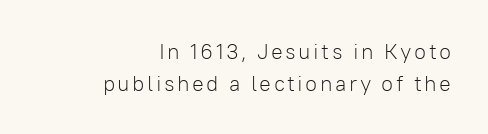
The image shows 22 px text type, upright; set right-aligned, normal line spacing (1.44x), not underlined.
